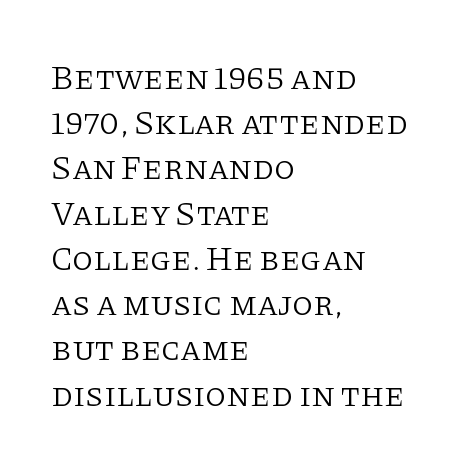
The image shows 34 px light serif type, upright; set left-aligned, normal line spacing (1.33x), normal letter spacing, not underlined; low stroke contrast and a large x-height.
